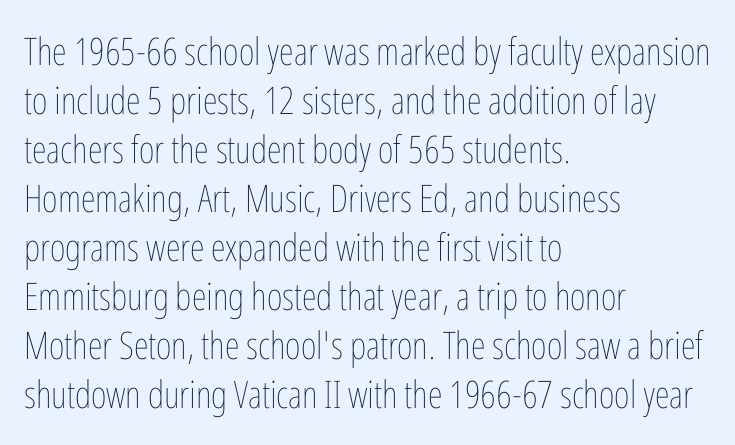
{"italic": "no", "bold": "no", "weight": "thin", "width": "condensed", "stroke_contrast": "low", "x_height": "medium", "monospaced": "no", "underline": "no", "align": "left", "line_spacing": "normal", "line_spacing_ratio": 1.29, "letter_spacing": "normal", "letter_spacing_em": 0.0, "glyph_px": 38}
